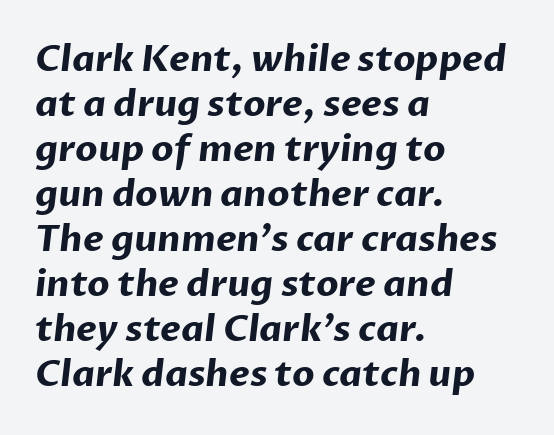
The rendering uses natural spacing where letterforms have individual widths. The horizontal fit of the characters is conventional and even. These words are printed bold, with thick strokes throughout. Nope, no serifs anywhere on these letters. Baseline-to-baseline distance is the conventional proportion of letter height. Any mark beneath the type? The region is blank.
